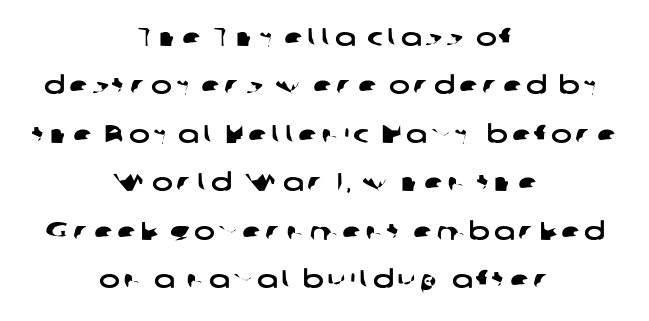
Q: Is the text underlined? A: No.
Q: How is the paragraph aligned? A: Centered.
Q: Is the spacing between lines tight, normal or loose? A: Loose.
